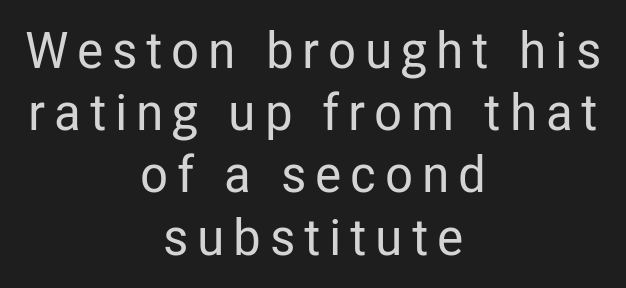
The designer went with a sans here, leaving each stem footless. Is the block centered? Yes — each line is placed symmetrically about the middle. Upright lettering throughout. The rendering uses natural spacing where letterforms have individual widths.
